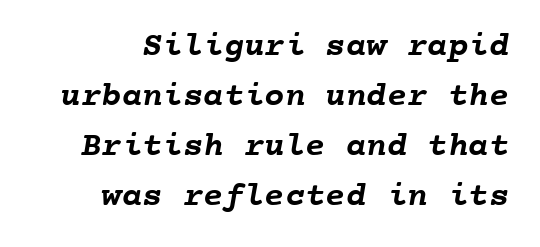
{"bold": "yes", "weight": "semibold", "width": "normal", "stroke_contrast": "low", "x_height": "medium", "monospaced": "yes", "underline": "no", "line_spacing": "normal", "line_spacing_ratio": 1.47, "letter_spacing": "normal", "letter_spacing_em": 0.0, "glyph_px": 34}
